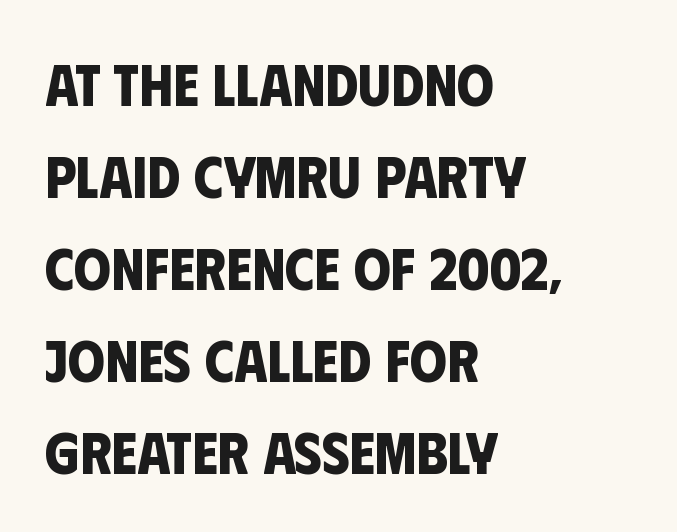
What stands out about the letter spacing? Nothing — it is the standard amount. Where is the straight margin? On the left. Does the leading feel generous? No, just average. Heft: maximum for text — a bold.
